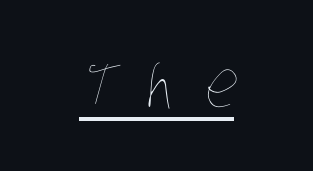
{"bold": "no", "weight": "thin", "width": "condensed", "stroke_contrast": "low", "x_height": "large", "monospaced": "no", "underline": "yes", "align": "center", "letter_spacing": "wide", "letter_spacing_em": 0.45, "glyph_px": 64}
